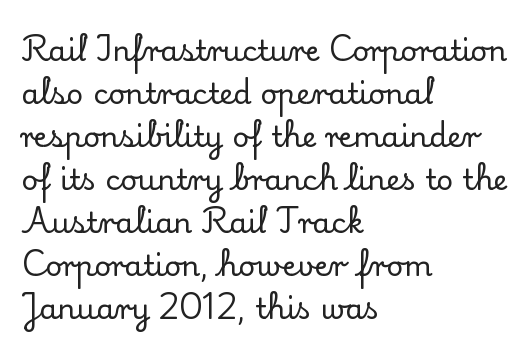
Q: Is the text italic (slanted)? A: No, it is upright.
Q: Is the typeface a serif or a sans-serif typeface? A: Serif.
Q: Is the text underlined? A: No.
Q: How is the paragraph aligned? A: Left-aligned.
Q: Is the spacing between letters normal or unusually wide? A: Normal.
Q: Is the spacing between lines tight, normal or loose? A: Normal.
Q: Width (condensed, normal, or wide)? A: Normal.
Q: Stroke contrast? A: Low.
Q: x-height? A: Small.
Q: Monospaced? A: No.
